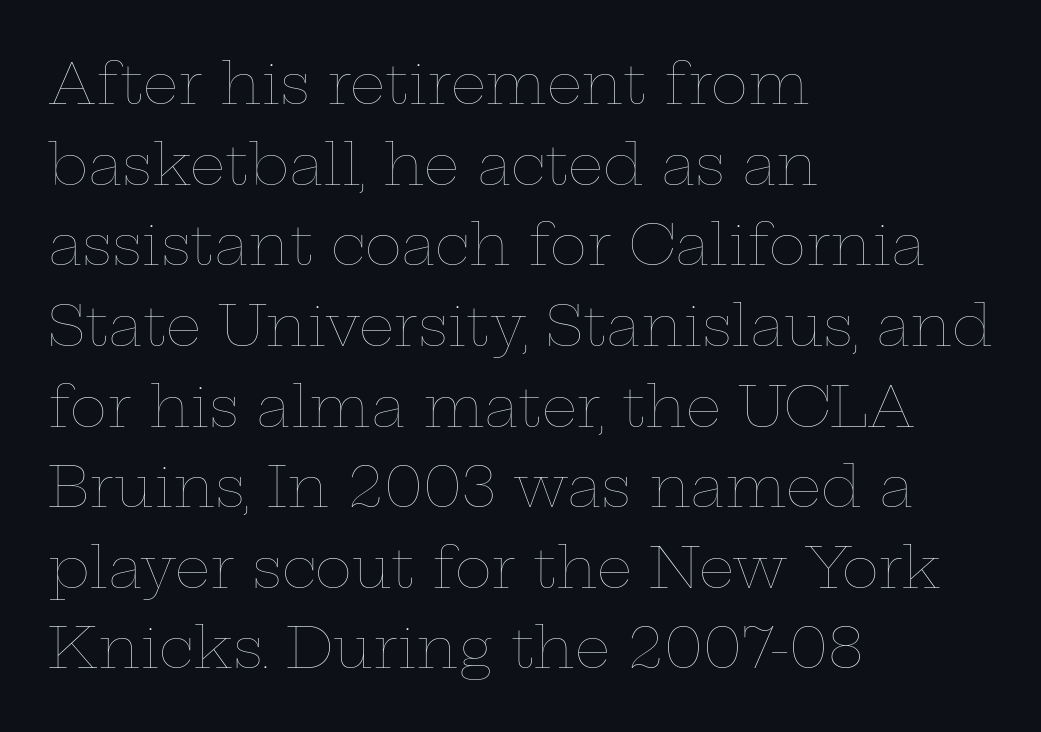
{"italic": "no", "bold": "no", "weight": "thin", "width": "wide", "stroke_contrast": "low", "x_height": "medium", "monospaced": "no", "underline": "no", "align": "left", "line_spacing": "normal", "line_spacing_ratio": 1.44, "letter_spacing": "normal", "letter_spacing_em": 0.0, "glyph_px": 56}
